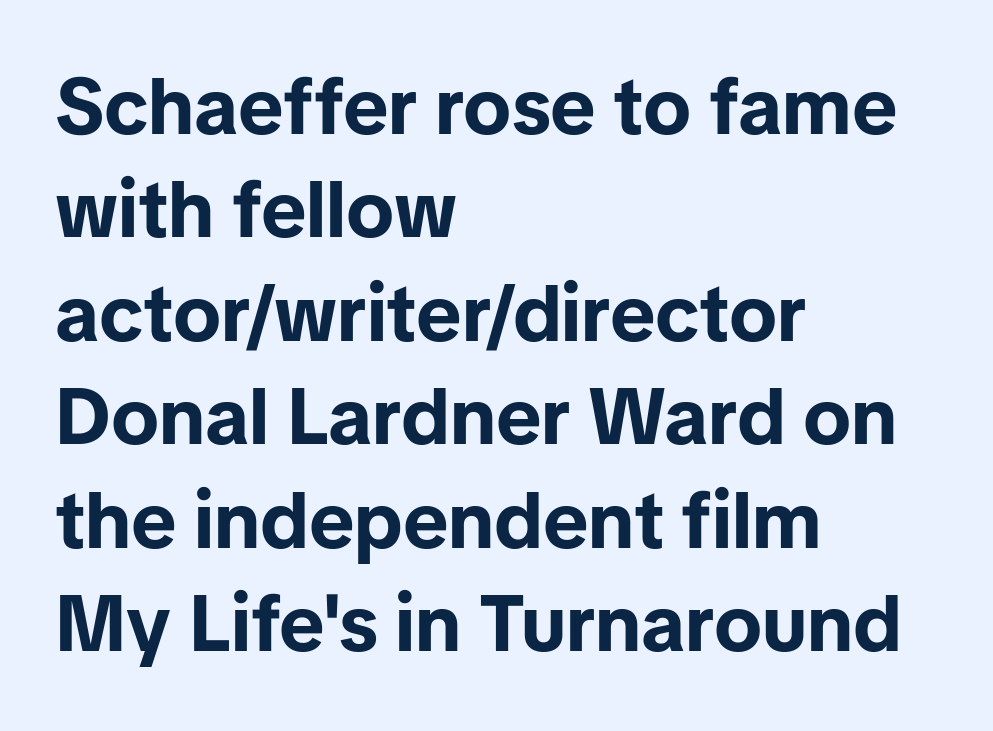
Posture: vertical. The rendering keeps characters at their native spacing. Descenders are the only things crossing below the line. Stroke terminals: plain, sans-serif. The typesetting leans heavy: a genuine bold. Students, observe: this is what conventionally led text looks like.
